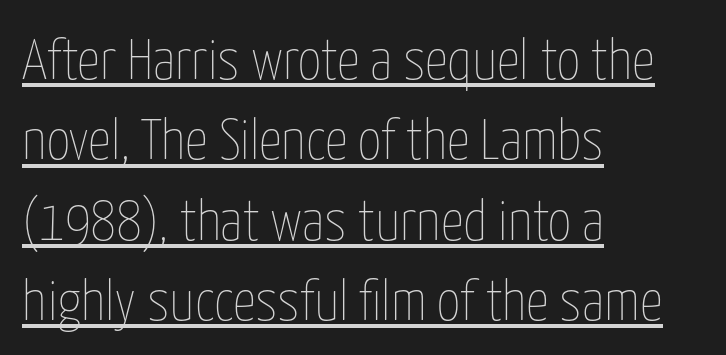
There is no visible air inserted between adjacent glyphs. Proportional: the letters do not fall into vertical columns. Ink coverage per letter is moderate at most. The words here are underlined.
